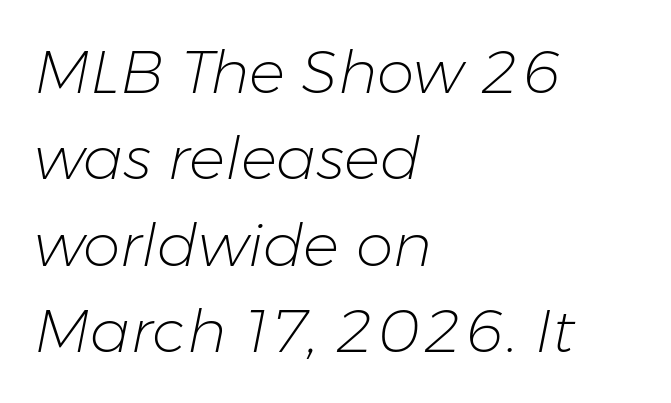
{"italic": "yes", "lean": "right", "slant_degrees": 11, "bold": "no", "weight": "light", "width": "normal", "stroke_contrast": "low", "x_height": "medium", "monospaced": "no", "underline": "no", "align": "left", "line_spacing": "normal", "line_spacing_ratio": 1.44, "letter_spacing": "normal", "letter_spacing_em": 0.0, "glyph_px": 60}
